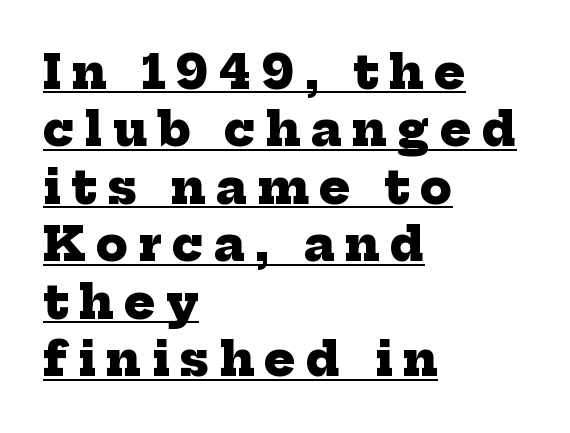
Q: Is the text bold? A: Yes.
Q: Is the typeface a serif or a sans-serif typeface? A: Serif.
Q: Is the text underlined? A: Yes.
Q: How is the paragraph aligned? A: Left-aligned.
Q: Is the spacing between letters normal or unusually wide? A: Unusually wide.
Q: Is the spacing between lines tight, normal or loose? A: Normal.
Q: Width (condensed, normal, or wide)? A: Normal.
Q: Stroke contrast? A: Low.
Q: x-height? A: Medium.
Q: Monospaced? A: No.
